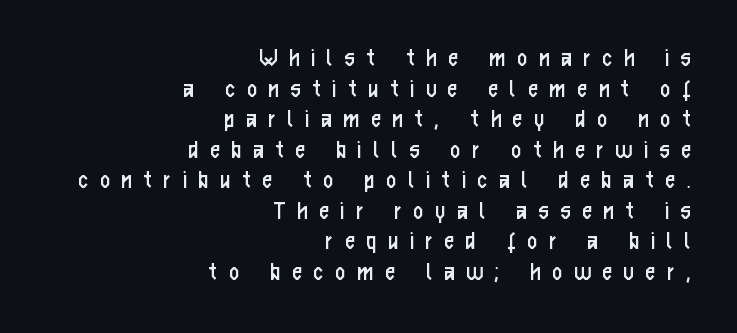
The image shows 27 px text type, upright; set right-aligned, tight line spacing (1.13x), unusually wide letter spacing (+0.45 em), not underlined.
